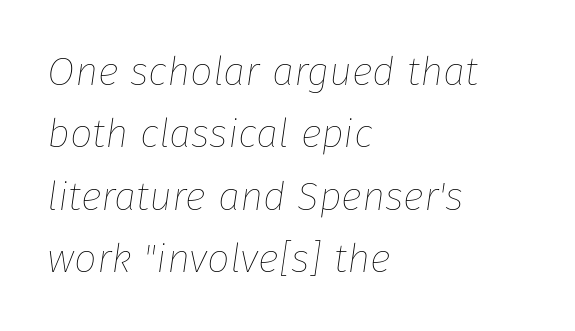
You can tell it's italic because the verticals aren't actually vertical. On a weight scale, this lands at 450 or below. The gap between lines stays unmarked. Regular leading.
